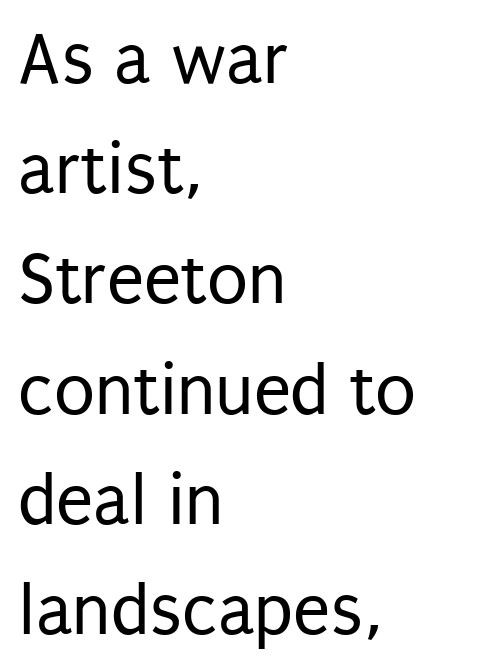
The image shows 75 px regular-weight, condensed sans-serif type, upright; set left-aligned, normal line spacing (1.47x), normal letter spacing, not underlined; low stroke contrast and a large x-height.
